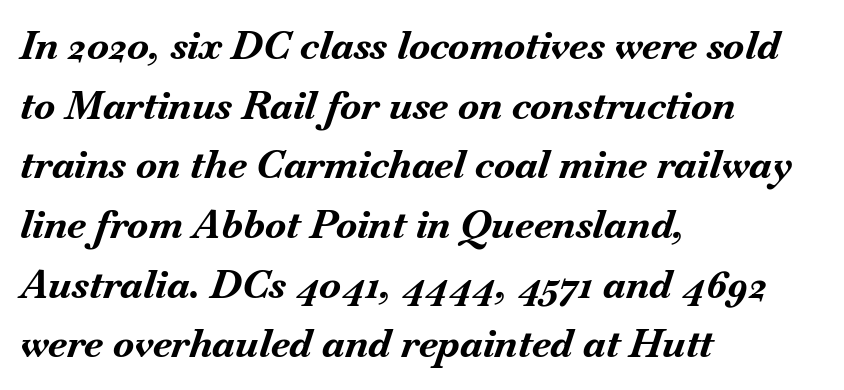
The paragraph has a hard left edge and a soft right edge. Does extra space separate the letters? No, they use regular spacing. Do the characters align in a grid? No, the font is proportional. Rule under the text: the space is simply empty. The leading is moderate, giving the passage an even texture.
